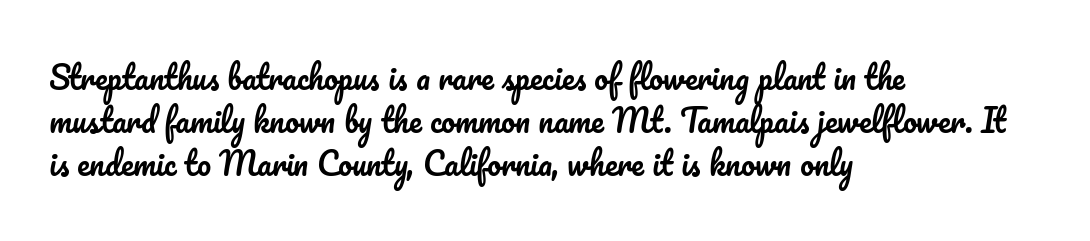
{"width": "normal", "stroke_contrast": "low", "x_height": "small", "monospaced": "no", "underline": "no", "align": "left", "line_spacing": "normal", "line_spacing_ratio": 1.39, "letter_spacing": "normal", "letter_spacing_em": 0.0, "glyph_px": 31}
